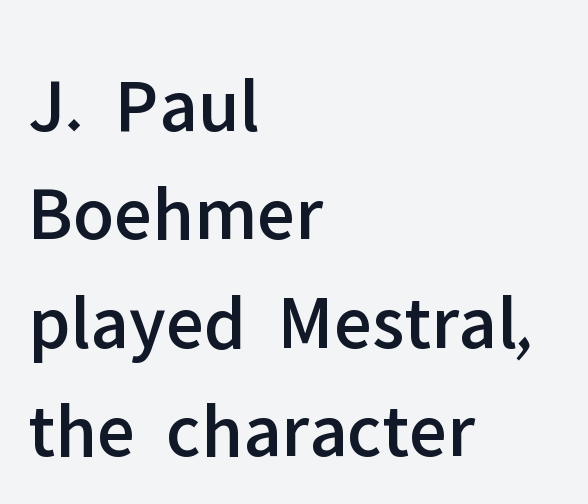
Descenders are the only things crossing below the line. A typesetter would label this face a sans. Is there much room between lines? A standard amount, neither cramped nor airy. One-word summary of the alignment: left. Nope, not italic — everything's standing straight. Tracking value appears to be zero — textbook default spacing.
